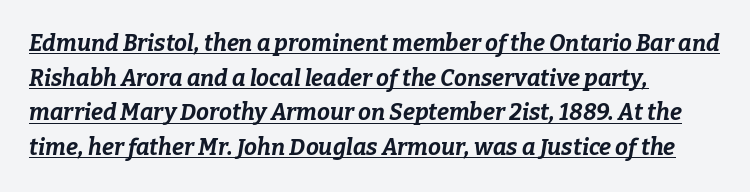
{"italic": "yes", "lean": "right", "slant_degrees": 9, "bold": "yes", "underline": "yes", "align": "left", "line_spacing": "normal", "line_spacing_ratio": 1.51, "letter_spacing": "normal", "letter_spacing_em": 0.0, "glyph_px": 23}
